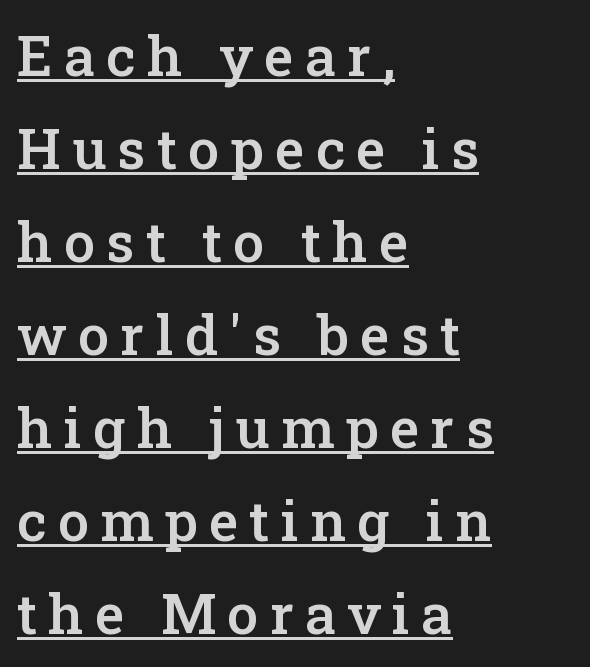
{"serif": "yes", "italic": "no", "bold": "semi", "weight": "semibold", "width": "normal", "stroke_contrast": "low", "x_height": "medium", "monospaced": "no", "underline": "yes", "align": "left", "line_spacing": "normal", "line_spacing_ratio": 1.66, "letter_spacing": "wide", "letter_spacing_em": 0.2, "glyph_px": 56}
